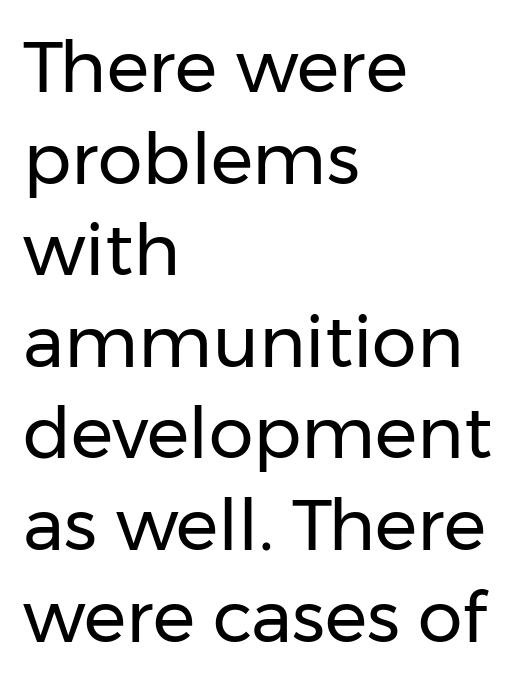
Nope, not italic — everything's standing straight. Ink coverage per letter is moderate at most. Character widths vary here, with narrow letters taking less room than wide ones. The letters carry no serifs — their stems end cleanly without finishing strokes. Leading: standard.
